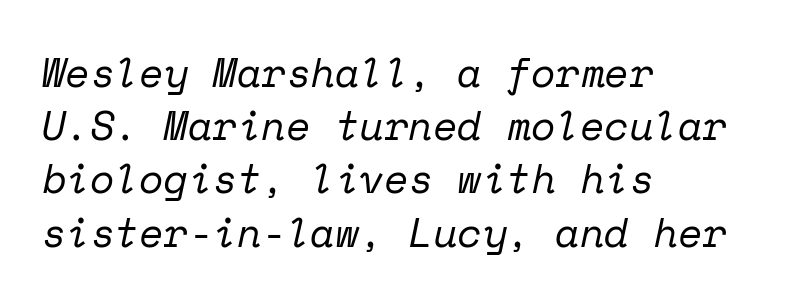
Q: Is the text bold? A: No.
Q: Is the text italic (slanted)? A: Yes, it leans right by about 12 degrees.
Q: Is the typeface a serif or a sans-serif typeface? A: Serif.
Q: Is the text underlined? A: No.
Q: How is the paragraph aligned? A: Left-aligned.
Q: Is the spacing between letters normal or unusually wide? A: Normal.
Q: Is the spacing between lines tight, normal or loose? A: Normal.
Q: Width (condensed, normal, or wide)? A: Normal.
Q: Stroke contrast? A: Low.
Q: x-height? A: Medium.
Q: Monospaced? A: Yes.
